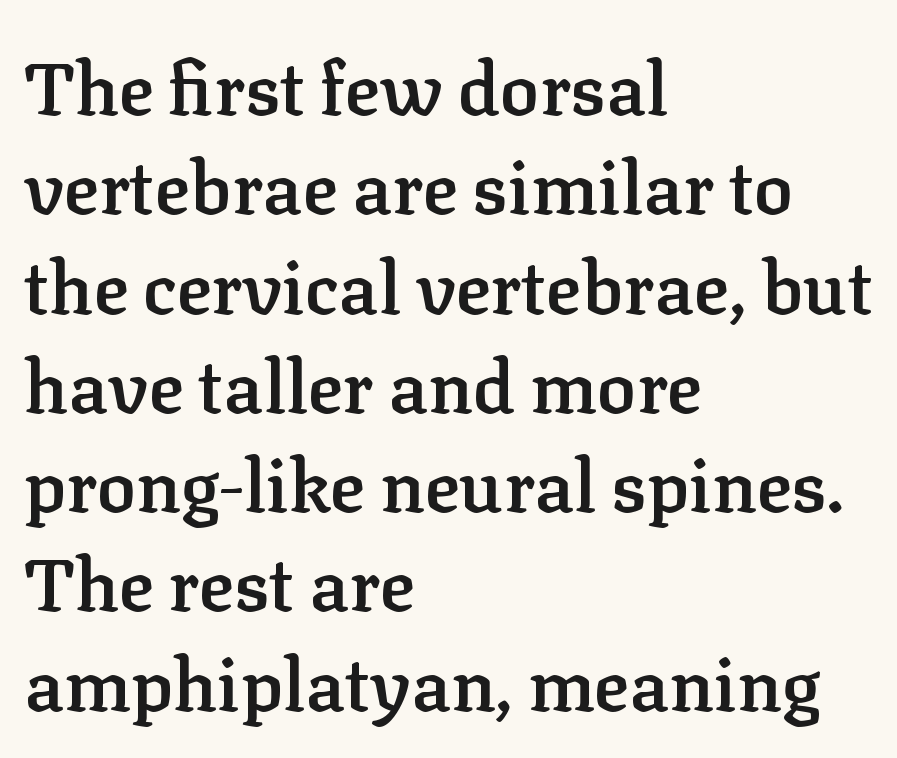
{"serif": "yes", "italic": "no", "bold": "semi", "weight": "semibold", "width": "normal", "stroke_contrast": "low", "x_height": "medium", "monospaced": "no", "underline": "no", "align": "left", "line_spacing": "normal", "line_spacing_ratio": 1.36, "letter_spacing": "normal", "letter_spacing_em": 0.0, "glyph_px": 73}
